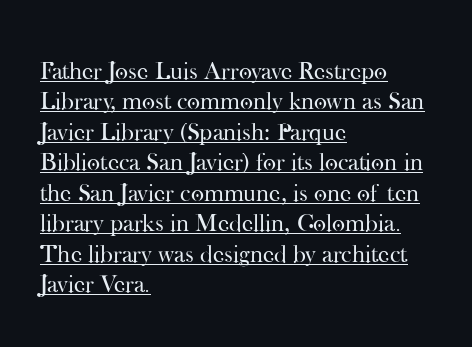
The image shows 25 px text type, upright; set left-aligned, line spacing 1.22x, normal letter spacing, underlined.
